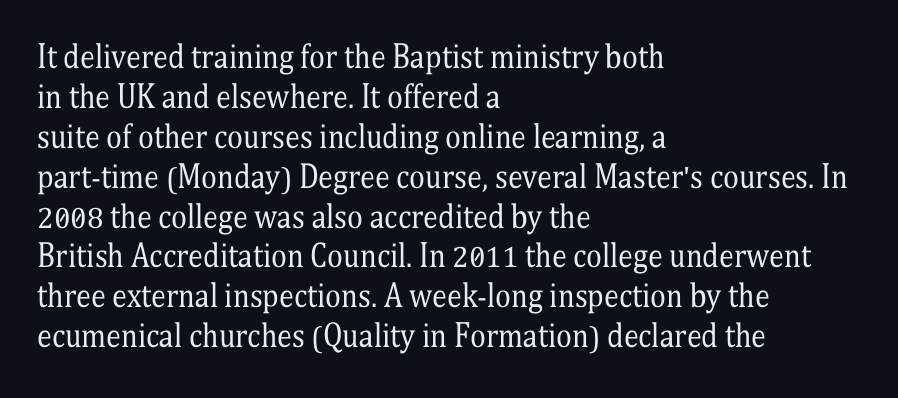
Q: Is the text bold? A: No.
Q: Is the text italic (slanted)? A: No, it is upright.
Q: Is the typeface a serif or a sans-serif typeface? A: Serif.
Q: Is the text underlined? A: No.
Q: How is the paragraph aligned? A: Left-aligned.
Q: Is the spacing between letters normal or unusually wide? A: Normal.
Q: Is the spacing between lines tight, normal or loose? A: Normal.
Q: Width (condensed, normal, or wide)? A: Condensed.
Q: Stroke contrast? A: Medium.
Q: x-height? A: Medium.
Q: Monospaced? A: No.
